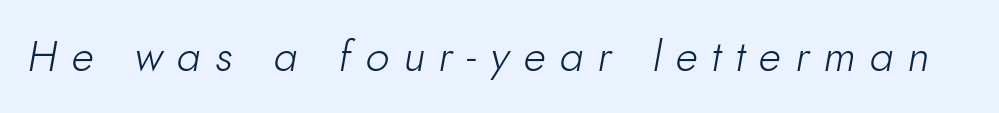
The image shows 43 px light type, italic (leaning right); set unusually wide letter spacing (+0.33 em), not underlined; low stroke contrast and a small x-height.
